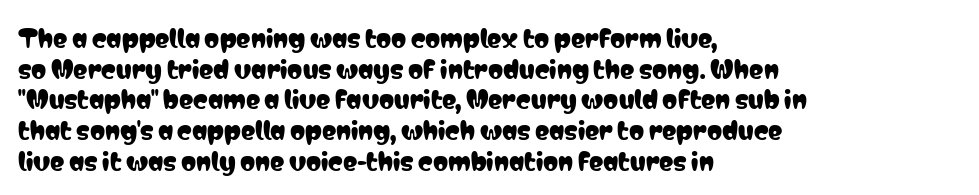
The image shows 24 px text type, upright; set left-aligned, normal line spacing (1.28x), normal letter spacing, not underlined.
